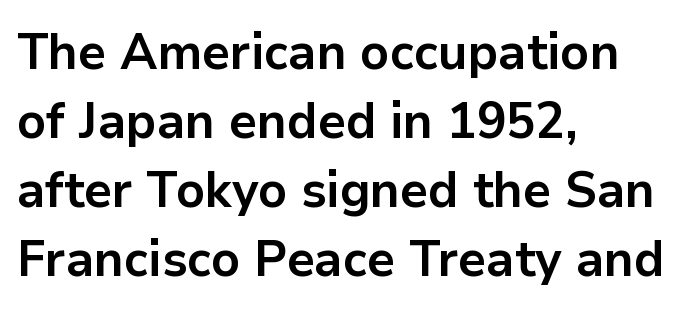
{"serif": "no", "italic": "no", "bold": "yes", "weight": "bold", "width": "normal", "stroke_contrast": "low", "x_height": "medium", "monospaced": "no", "underline": "no", "align": "left", "line_spacing": "normal", "line_spacing_ratio": 1.35, "letter_spacing": "normal", "letter_spacing_em": 0.0, "glyph_px": 51}
